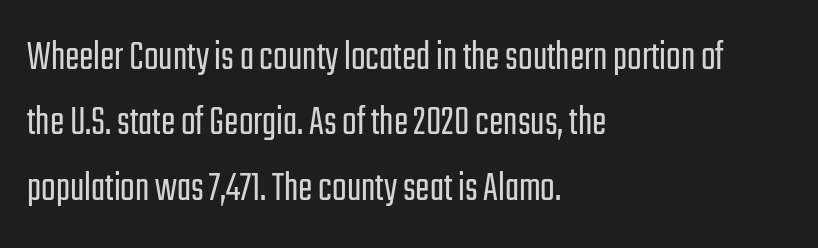
The image shows 43 px light, condensed sans-serif type, upright; set left-aligned, normal line spacing (1.52x), normal letter spacing, not underlined; low stroke contrast and a medium x-height.
